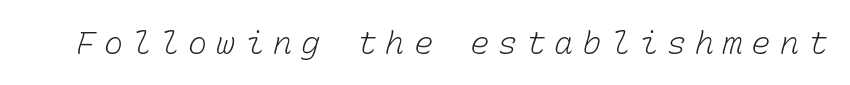
Q: Is the text bold? A: No.
Q: Is the text underlined? A: No.
Q: Is the spacing between letters normal or unusually wide? A: Unusually wide.
Q: Width (condensed, normal, or wide)? A: Normal.
Q: Stroke contrast? A: Low.
Q: x-height? A: Medium.
Q: Monospaced? A: Yes.
